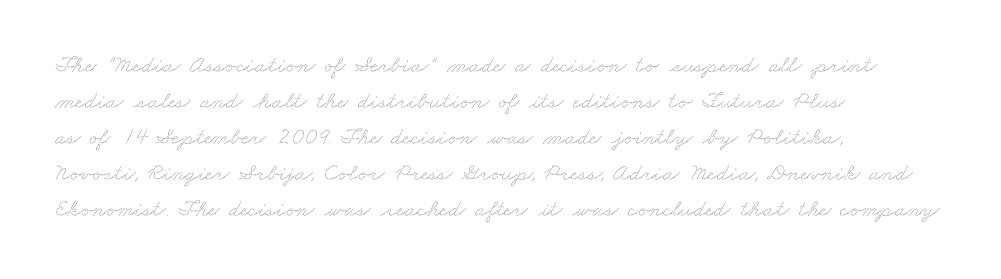
The image shows 24 px text type; set left-aligned, normal line spacing (1.5x), normal letter spacing, not underlined.
